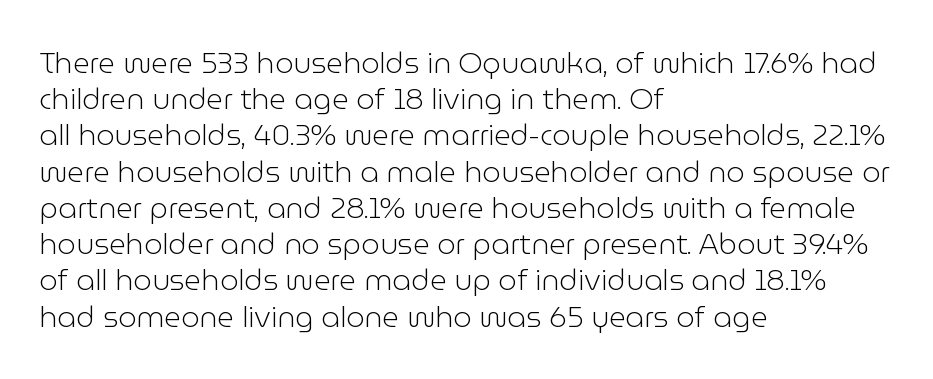
Q: Is the text bold? A: No.
Q: Is the text italic (slanted)? A: No, it is upright.
Q: Is the typeface a serif or a sans-serif typeface? A: Sans-serif.
Q: Is the text underlined? A: No.
Q: How is the paragraph aligned? A: Left-aligned.
Q: Is the spacing between letters normal or unusually wide? A: Normal.
Q: Is the spacing between lines tight, normal or loose? A: Normal.
Q: Width (condensed, normal, or wide)? A: Normal.
Q: Stroke contrast? A: Low.
Q: x-height? A: Medium.
Q: Monospaced? A: No.
